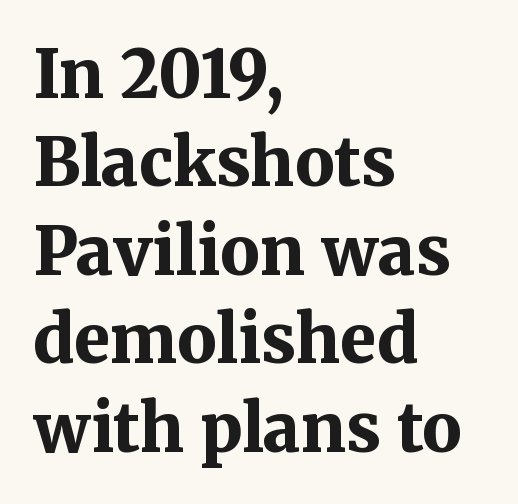
The image shows 66 px bold serif type, upright; set left-aligned, normal line spacing (1.34x), normal letter spacing, not underlined; medium stroke contrast and a medium x-height.
